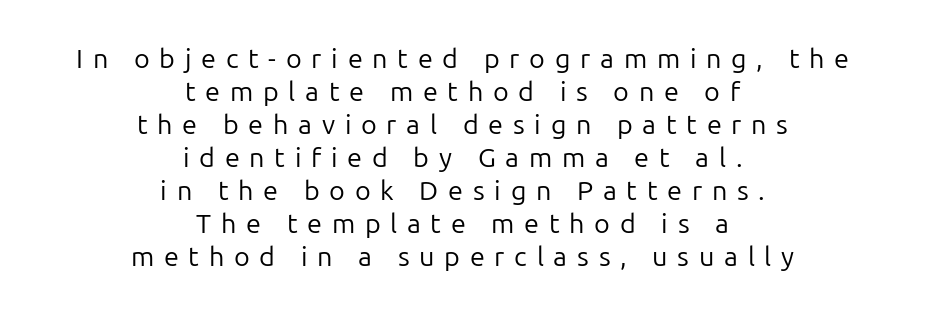
The image shows 27 px text type, upright; set centered, line spacing 1.22x, unusually wide letter spacing (+0.36 em), not underlined.
